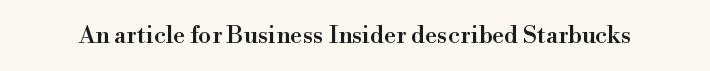
{"italic": "no", "underline": "no", "letter_spacing": "normal", "letter_spacing_em": 0.0, "glyph_px": 24}
